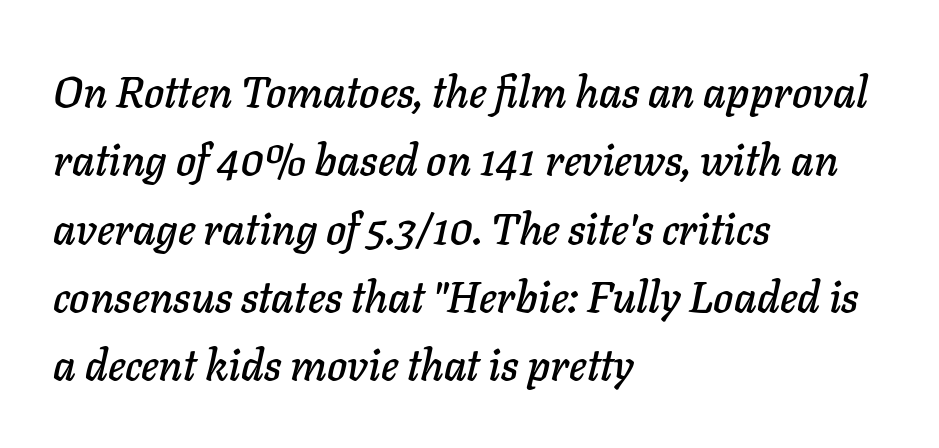
{"italic": "yes", "lean": "right", "slant_degrees": 11, "width": "normal", "stroke_contrast": "low", "x_height": "medium", "monospaced": "no", "underline": "no", "align": "left", "line_spacing": "normal", "line_spacing_ratio": 1.59, "letter_spacing": "normal", "letter_spacing_em": 0.0, "glyph_px": 43}
